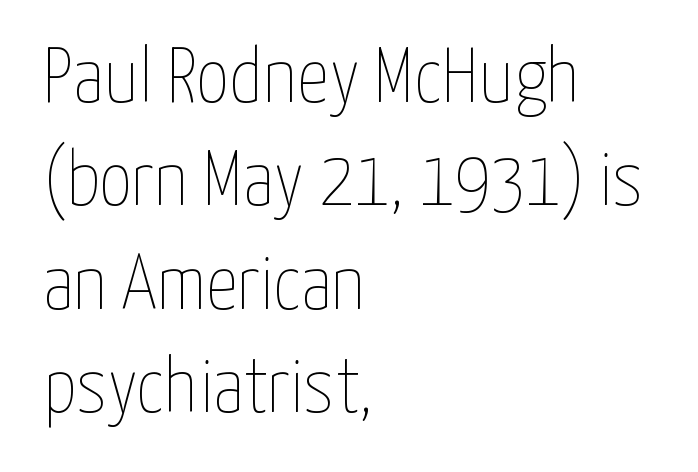
Q: Is the text bold? A: No.
Q: Is the text italic (slanted)? A: No, it is upright.
Q: Is the text underlined? A: No.
Q: How is the paragraph aligned? A: Left-aligned.
Q: Is the spacing between letters normal or unusually wide? A: Normal.
Q: Is the spacing between lines tight, normal or loose? A: Normal.
Q: Width (condensed, normal, or wide)? A: Condensed.
Q: Stroke contrast? A: Low.
Q: x-height? A: Medium.
Q: Monospaced? A: No.
